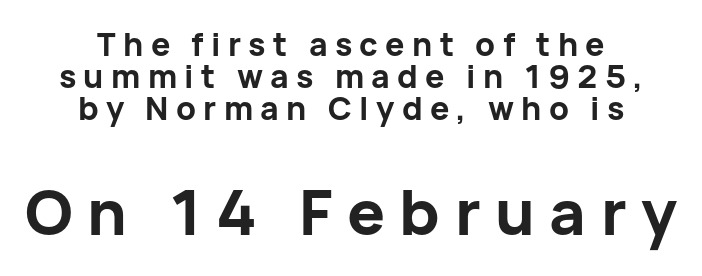
What kind of face is this? One without serifs — a sans. Heft: maximum for text — a bold. Teacher's note: observe the equal gaps on both sides — that is centered alignment. Ascenders rise straight up at ninety degrees. Do the characters align in a grid? No, the font is proportional. Reading top to bottom, the characters get bigger at the block break.
